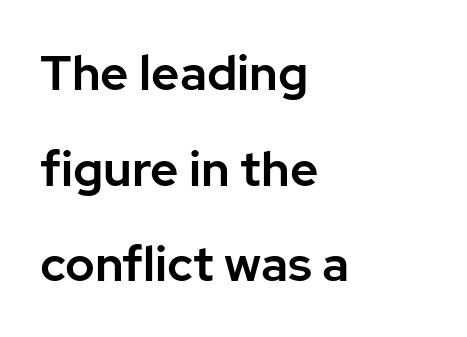
Q: Is the text italic (slanted)? A: No, it is upright.
Q: Is the typeface a serif or a sans-serif typeface? A: Sans-serif.
Q: Is the text underlined? A: No.
Q: How is the paragraph aligned? A: Left-aligned.
Q: Is the spacing between letters normal or unusually wide? A: Normal.
Q: Is the spacing between lines tight, normal or loose? A: Loose.
Q: Width (condensed, normal, or wide)? A: Normal.
Q: Stroke contrast? A: Low.
Q: x-height? A: Medium.
Q: Monospaced? A: No.
